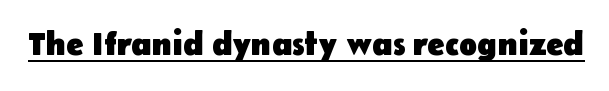
The image shows 33 px heavy sans-serif type, upright; set normal letter spacing, underlined; low stroke contrast and a medium x-height.
